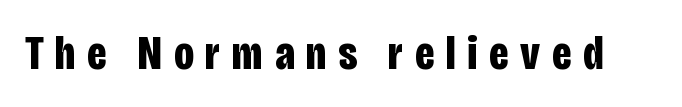
{"serif": "no", "italic": "no", "bold": "yes", "weight": "bold", "width": "condensed", "stroke_contrast": "low", "x_height": "large", "monospaced": "no", "underline": "no", "letter_spacing": "wide", "letter_spacing_em": 0.25, "glyph_px": 47}
